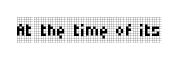
Q: Is the text bold? A: No.
Q: Is the text italic (slanted)? A: No, it is upright.
Q: Is the text underlined? A: No.
Q: Is the spacing between letters normal or unusually wide? A: Normal.
